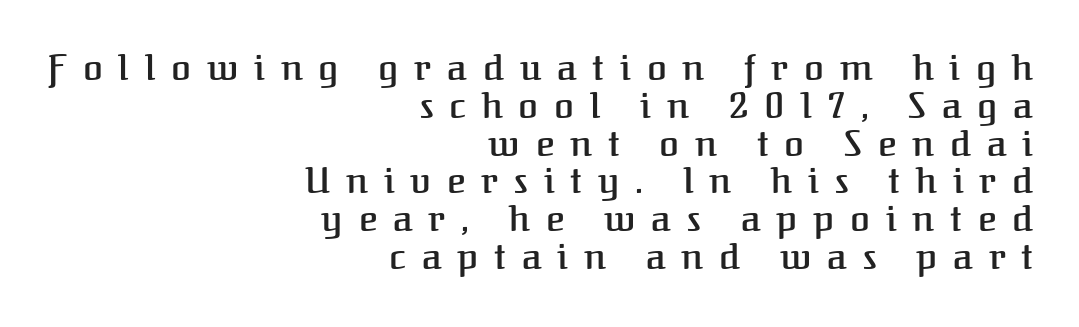
Q: Is the text bold? A: Semi-bold.
Q: Is the text italic (slanted)? A: No, it is upright.
Q: Is the typeface a serif or a sans-serif typeface? A: Serif.
Q: Is the text underlined? A: No.
Q: How is the paragraph aligned? A: Right-aligned.
Q: Is the spacing between letters normal or unusually wide? A: Unusually wide.
Q: Is the spacing between lines tight, normal or loose? A: Tight.
Q: Width (condensed, normal, or wide)? A: Normal.
Q: Stroke contrast? A: Medium.
Q: x-height? A: Medium.
Q: Monospaced? A: No.
